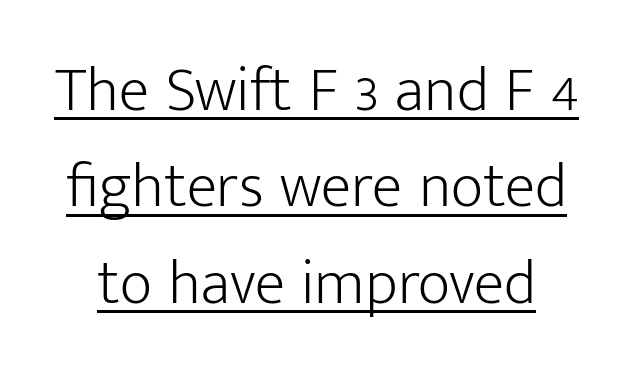
Q: Is the text bold? A: No.
Q: Is the text italic (slanted)? A: No, it is upright.
Q: Is the typeface a serif or a sans-serif typeface? A: Sans-serif.
Q: Is the text underlined? A: Yes.
Q: Is the spacing between letters normal or unusually wide? A: Normal.
Q: Is the spacing between lines tight, normal or loose? A: Normal.
Q: Width (condensed, normal, or wide)? A: Normal.
Q: Stroke contrast? A: Low.
Q: x-height? A: Medium.
Q: Monospaced? A: No.
